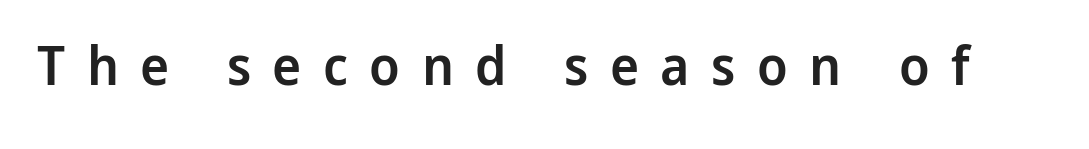
Q: Is the text bold? A: Semi-bold.
Q: Is the text italic (slanted)? A: No, it is upright.
Q: Is the typeface a serif or a sans-serif typeface? A: Sans-serif.
Q: Is the text underlined? A: No.
Q: Is the spacing between letters normal or unusually wide? A: Unusually wide.
Q: Width (condensed, normal, or wide)? A: Normal.
Q: Stroke contrast? A: Low.
Q: x-height? A: Medium.
Q: Monospaced? A: No.
